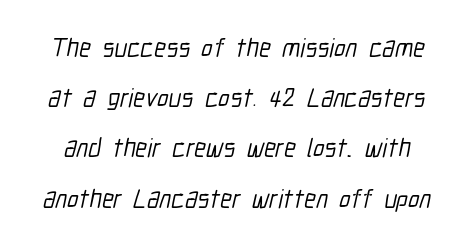
Q: Is the text underlined? A: No.
Q: Is the spacing between letters normal or unusually wide? A: Normal.
Q: Is the spacing between lines tight, normal or loose? A: Loose.
